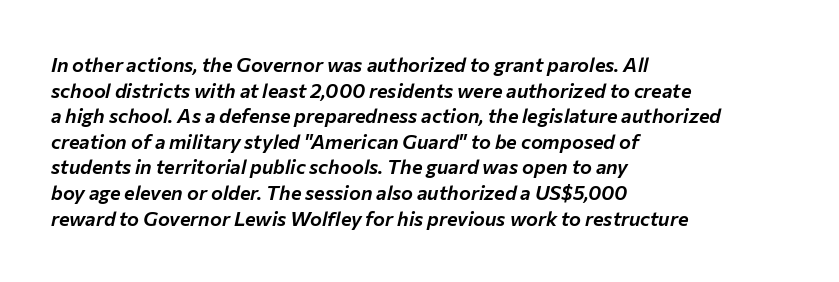
{"italic": "yes", "lean": "right", "slant_degrees": 12, "underline": "no", "align": "left", "line_spacing": "normal", "line_spacing_ratio": 1.28, "letter_spacing": "normal", "letter_spacing_em": 0.0, "glyph_px": 20}
